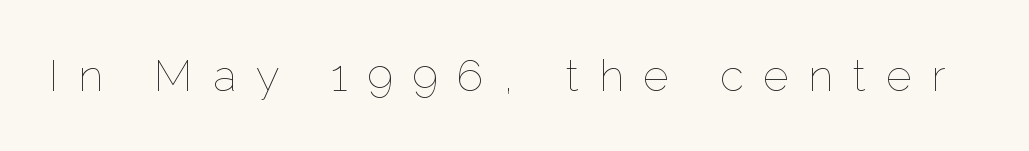
{"italic": "no", "bold": "no", "weight": "thin", "width": "normal", "stroke_contrast": "low", "x_height": "medium", "monospaced": "no", "underline": "no", "letter_spacing": "wide", "letter_spacing_em": 0.45, "glyph_px": 44}
